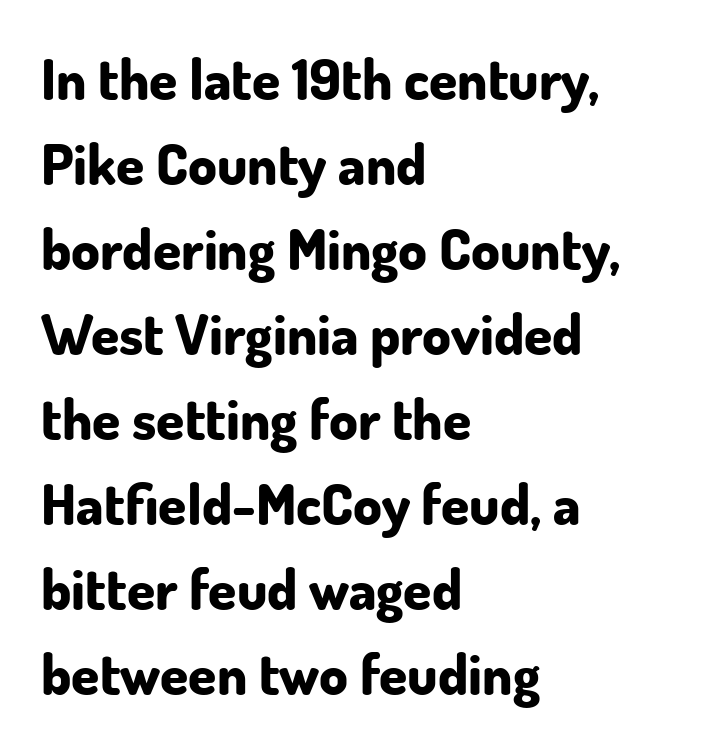
Glyph-to-glyph distance matches everyday printed text. The letters are bold, with thick, heavy strokes. A typesetter would label this face a sans. Every character sits straight up, as roman type does.
